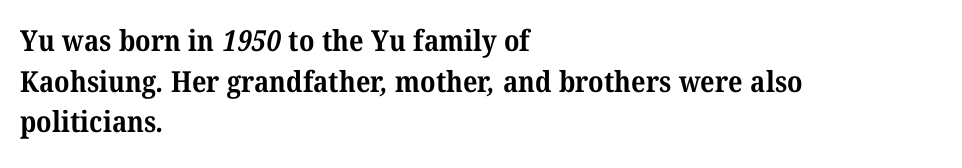
{"serif": "yes", "bold": "yes", "weight": "bold", "width": "normal", "stroke_contrast": "medium", "x_height": "medium", "monospaced": "no", "underline": "no", "align": "left", "line_spacing": "normal", "line_spacing_ratio": 1.4, "letter_spacing": "normal", "letter_spacing_em": 0.0, "glyph_px": 29}
